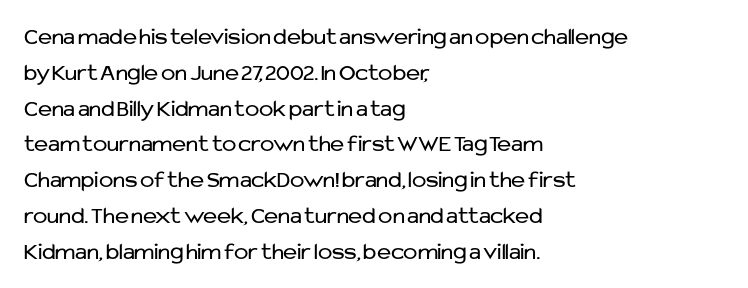
The setting favours the left margin, as ordinary paragraphs usually do. Upright lettering throughout. Letter spacing: default. No chunkiness to these letters — they're not bold.
